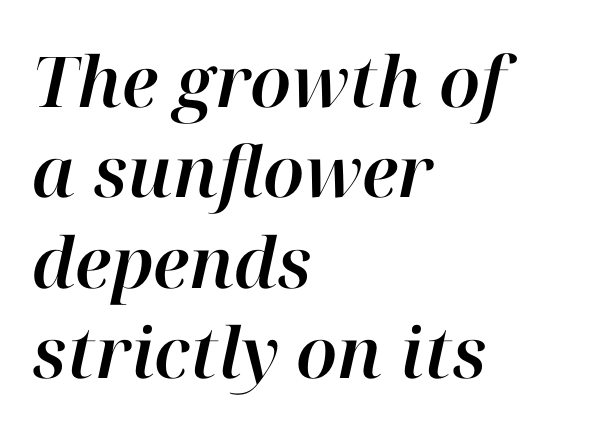
{"italic": "yes", "lean": "right", "slant_degrees": 12, "width": "normal", "stroke_contrast": "high", "x_height": "medium", "monospaced": "no", "underline": "no", "align": "left", "line_spacing": "normal", "line_spacing_ratio": 1.29, "letter_spacing": "normal", "letter_spacing_em": 0.0, "glyph_px": 70}
